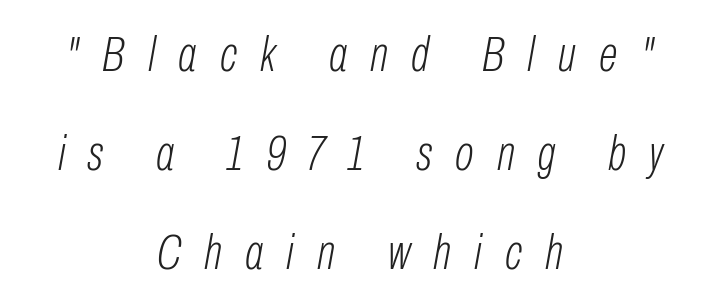
{"italic": "yes", "lean": "right", "slant_degrees": 10, "bold": "no", "weight": "light", "width": "condensed", "stroke_contrast": "low", "x_height": "medium", "monospaced": "no", "underline": "no", "align": "center", "line_spacing": "loose", "line_spacing_ratio": 1.98, "letter_spacing": "wide", "letter_spacing_em": 0.46, "glyph_px": 50}
